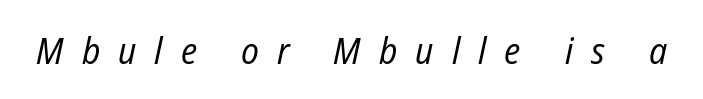
The image shows 37 px regular-weight, condensed type, italic (leaning right); set unusually wide letter spacing (+0.49 em), not underlined; low stroke contrast and a medium x-height.
